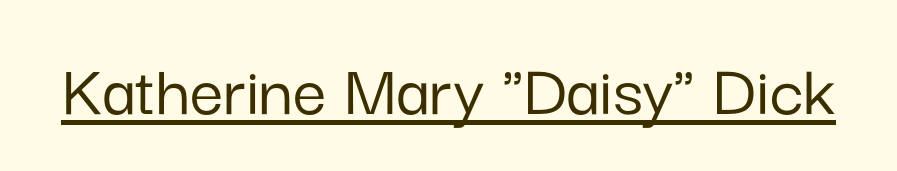
Q: Is the text italic (slanted)? A: No, it is upright.
Q: Is the typeface a serif or a sans-serif typeface? A: Sans-serif.
Q: Is the text underlined? A: Yes.
Q: Is the spacing between letters normal or unusually wide? A: Normal.
Q: Width (condensed, normal, or wide)? A: Normal.
Q: Stroke contrast? A: Low.
Q: x-height? A: Medium.
Q: Monospaced? A: No.
